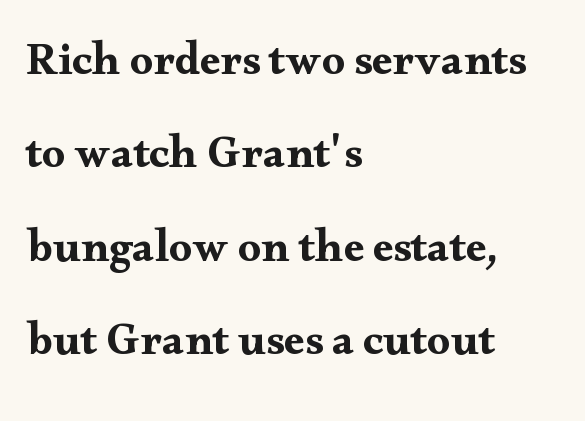
The image shows 46 px wide serif type, upright; set left-aligned, loose line spacing (2.03x), normal letter spacing, not underlined; medium stroke contrast and a small x-height.
